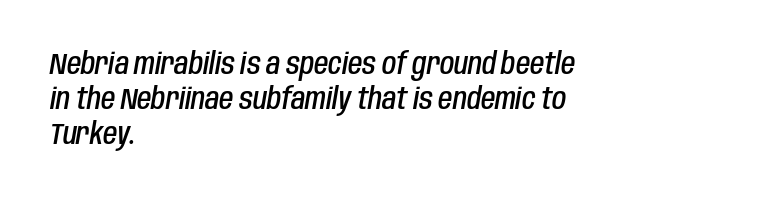
{"italic": "yes", "lean": "right", "slant_degrees": 10, "bold": "semi", "weight": "semibold", "width": "condensed", "stroke_contrast": "low", "x_height": "large", "monospaced": "no", "underline": "no", "align": "left", "line_spacing_ratio": 1.2, "letter_spacing": "normal", "letter_spacing_em": 0.0, "glyph_px": 29}
